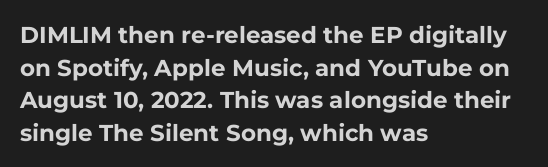
Q: Is the text bold? A: Yes.
Q: Is the text italic (slanted)? A: No, it is upright.
Q: Is the text underlined? A: No.
Q: How is the paragraph aligned? A: Left-aligned.
Q: Is the spacing between letters normal or unusually wide? A: Normal.
Q: Is the spacing between lines tight, normal or loose? A: Normal.
